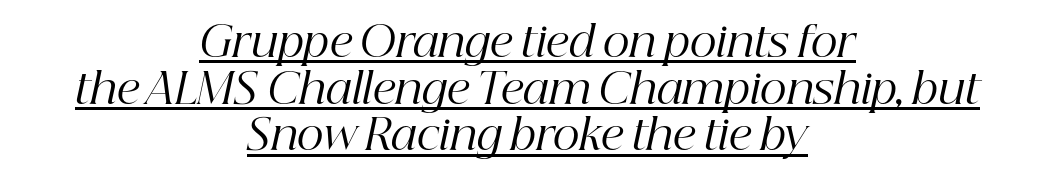
{"serif": "yes", "italic": "yes", "lean": "right", "slant_degrees": 12, "bold": "no", "weight": "regular", "width": "normal", "stroke_contrast": "high", "x_height": "medium", "monospaced": "no", "underline": "yes", "align": "center", "line_spacing": "tight", "line_spacing_ratio": 1.11, "letter_spacing": "normal", "letter_spacing_em": 0.0, "glyph_px": 42}
